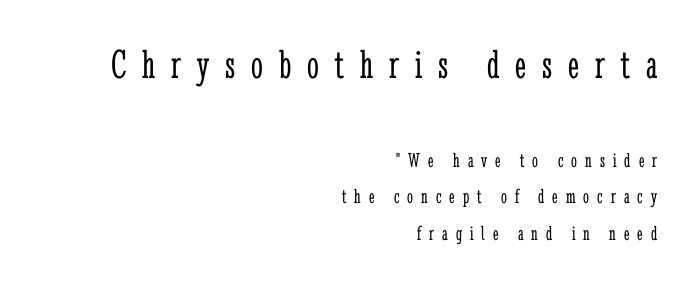
The letters are spread apart with noticeably loose tracking. Top chunk: large. Bottom chunk: small. You can tell from the footed stems that serif type was used. Words float on clear page, feet unadorned. Each letter keeps its own natural width here, so spacing adapts to shape. Rendered with straight, roman letterforms.
